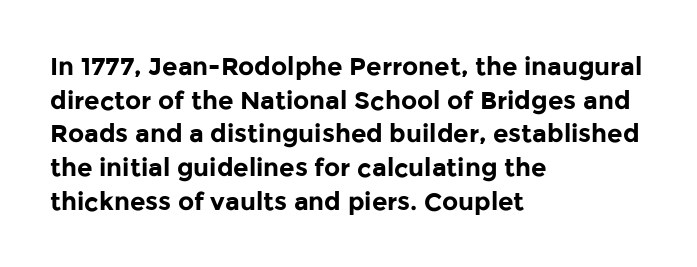
The image shows 25 px bold type, upright; set left-aligned, normal line spacing (1.35x), normal letter spacing, not underlined.
